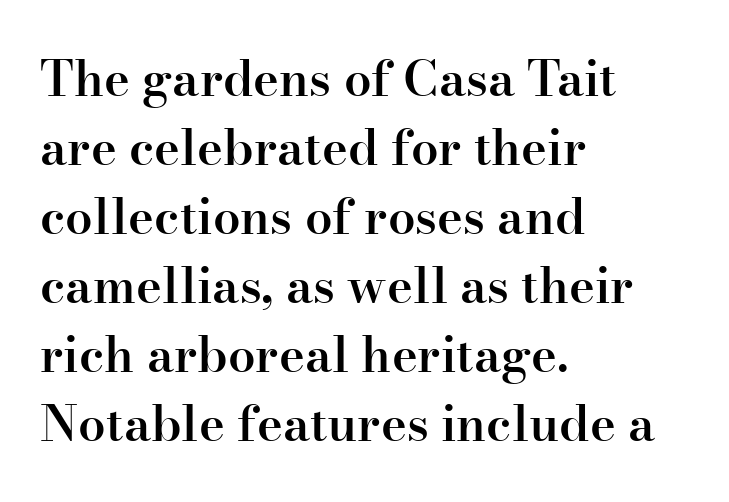
Q: Is the text bold? A: Semi-bold.
Q: Is the text italic (slanted)? A: No, it is upright.
Q: Is the typeface a serif or a sans-serif typeface? A: Serif.
Q: Is the text underlined? A: No.
Q: How is the paragraph aligned? A: Left-aligned.
Q: Is the spacing between letters normal or unusually wide? A: Normal.
Q: Is the spacing between lines tight, normal or loose? A: Normal.
Q: Width (condensed, normal, or wide)? A: Normal.
Q: Stroke contrast? A: High.
Q: x-height? A: Small.
Q: Monospaced? A: No.
